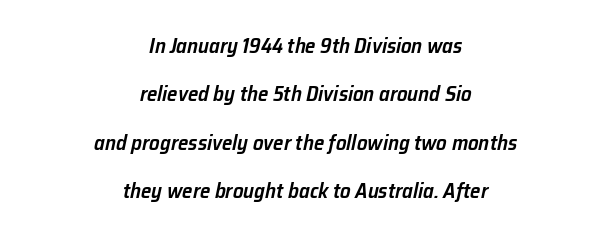
{"italic": "yes", "lean": "right", "slant_degrees": 12, "bold": "semi", "underline": "no", "align": "center", "line_spacing": "loose", "line_spacing_ratio": 2.3, "letter_spacing": "normal", "letter_spacing_em": 0.0, "glyph_px": 21}
